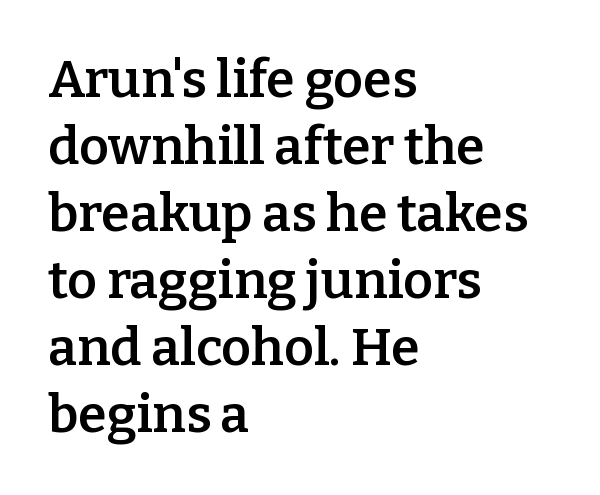
Q: Is the text bold? A: Semi-bold.
Q: Is the text italic (slanted)? A: No, it is upright.
Q: Is the typeface a serif or a sans-serif typeface? A: Serif.
Q: Is the text underlined? A: No.
Q: How is the paragraph aligned? A: Left-aligned.
Q: Is the spacing between letters normal or unusually wide? A: Normal.
Q: Is the spacing between lines tight, normal or loose? A: Normal.
Q: Width (condensed, normal, or wide)? A: Normal.
Q: Stroke contrast? A: Low.
Q: x-height? A: Medium.
Q: Monospaced? A: No.
